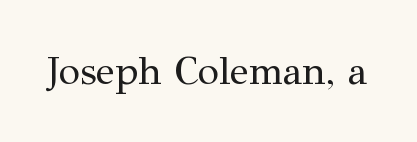
The image shows 39 px regular-weight serif type, upright; set normal letter spacing, not underlined; medium stroke contrast and a medium x-height.
